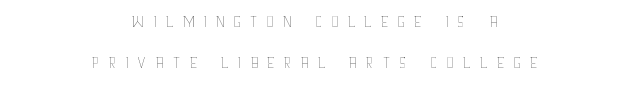
{"italic": "no", "bold": "no", "underline": "no", "align": "center", "line_spacing": "normal", "line_spacing_ratio": 1.64, "letter_spacing": "wide", "letter_spacing_em": 0.32, "glyph_px": 25}
